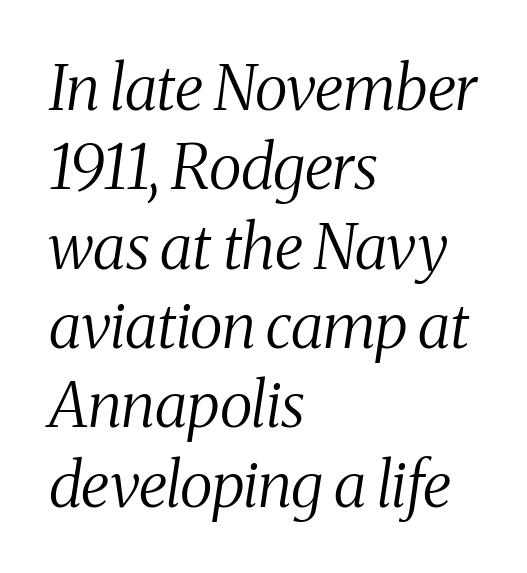
The image shows 62 px regular-weight, condensed serif type, italic (leaning right); set left-aligned, normal line spacing (1.28x), normal letter spacing, not underlined; medium stroke contrast and a medium x-height.
